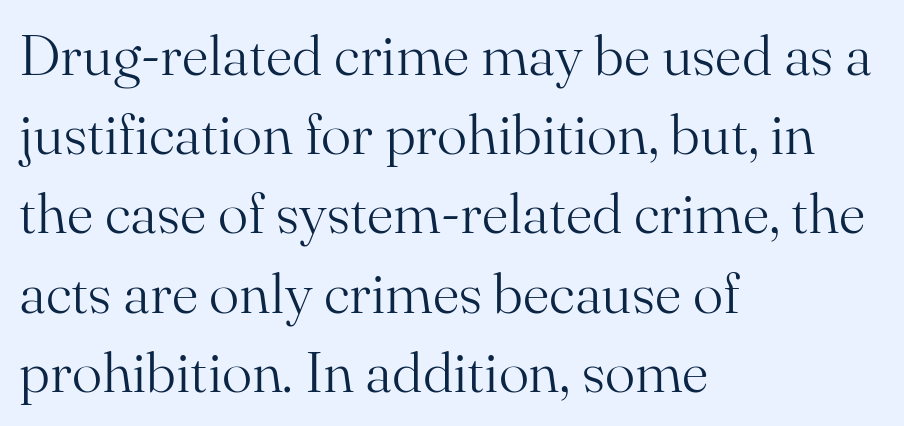
Designer's note — italics off, roman on. Is the type heavy? It reads as light-to-regular instead. Looks like regular typesetting: each glyph gets only the width it needs. Horizontally, the lines are justified to the leading edge only. The baseline area is clear.
